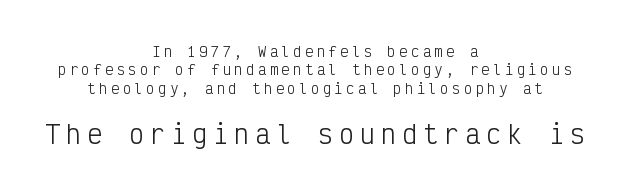
Q: Is the text bold? A: No.
Q: Is the text italic (slanted)? A: No, it is upright.
Q: Is the text underlined? A: No.
Q: How is the paragraph aligned? A: Centered.
Q: Is the spacing between letters normal or unusually wide? A: Unusually wide.
Q: Is the spacing between lines tight, normal or loose? A: Normal.
Q: Which block of text is set in a larger size, the first (top) or the second (bottom)? A: The second (bottom) one.
